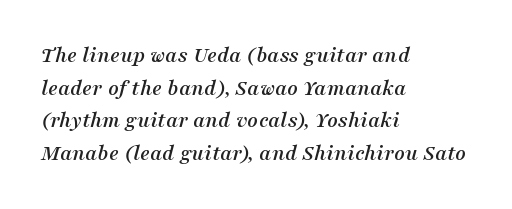
Q: Is the text italic (slanted)? A: Yes, it leans right by about 16 degrees.
Q: Is the text underlined? A: No.
Q: How is the paragraph aligned? A: Left-aligned.
Q: Is the spacing between letters normal or unusually wide? A: Normal.
Q: Is the spacing between lines tight, normal or loose? A: Normal.
